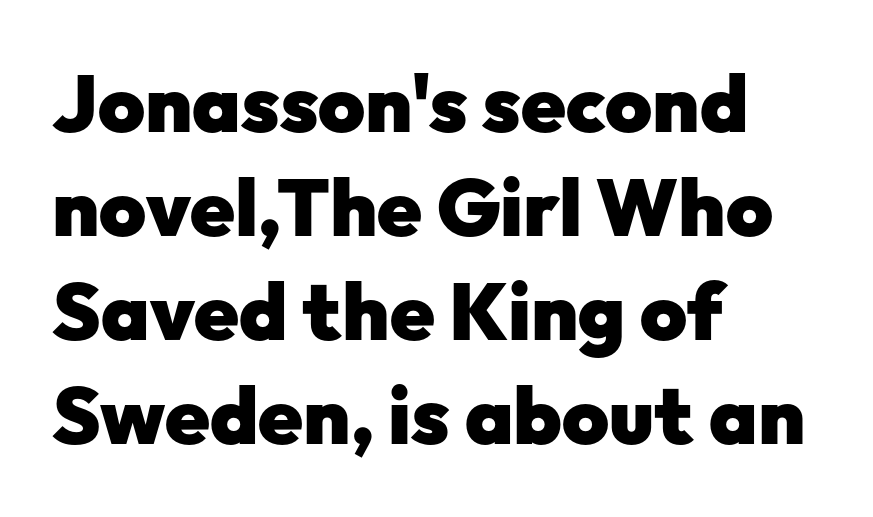
Q: Is the text bold? A: Yes.
Q: Is the text italic (slanted)? A: No, it is upright.
Q: Is the typeface a serif or a sans-serif typeface? A: Sans-serif.
Q: Is the text underlined? A: No.
Q: How is the paragraph aligned? A: Left-aligned.
Q: Is the spacing between letters normal or unusually wide? A: Normal.
Q: Is the spacing between lines tight, normal or loose? A: Normal.
Q: Width (condensed, normal, or wide)? A: Normal.
Q: Stroke contrast? A: Low.
Q: x-height? A: Medium.
Q: Monospaced? A: No.
